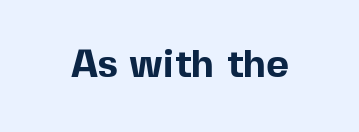
{"serif": "no", "italic": "no", "bold": "yes", "weight": "bold", "width": "normal", "x_height": "medium", "monospaced": "no", "underline": "no", "letter_spacing": "normal", "letter_spacing_em": 0.0, "glyph_px": 39}
